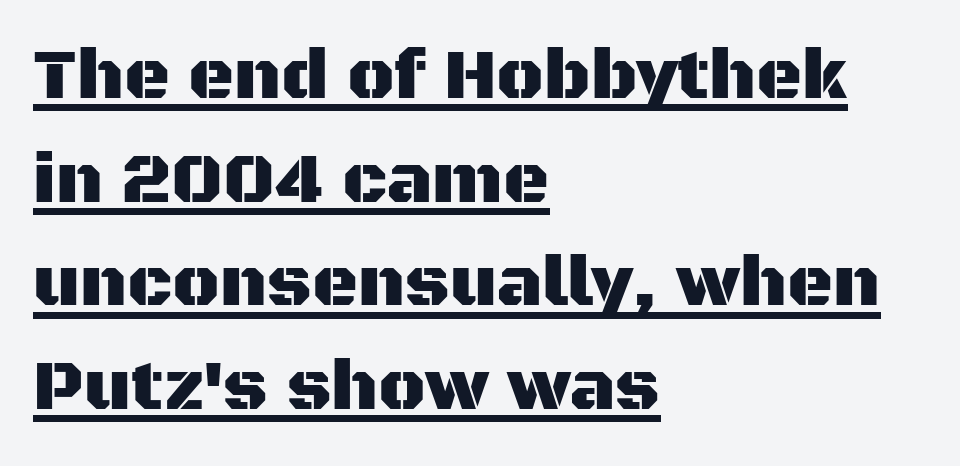
{"serif": "no", "italic": "no", "width": "normal", "stroke_contrast": "medium", "x_height": "large", "monospaced": "no", "underline": "yes", "align": "left", "line_spacing": "normal", "line_spacing_ratio": 1.46, "letter_spacing": "normal", "letter_spacing_em": 0.0, "glyph_px": 71}
